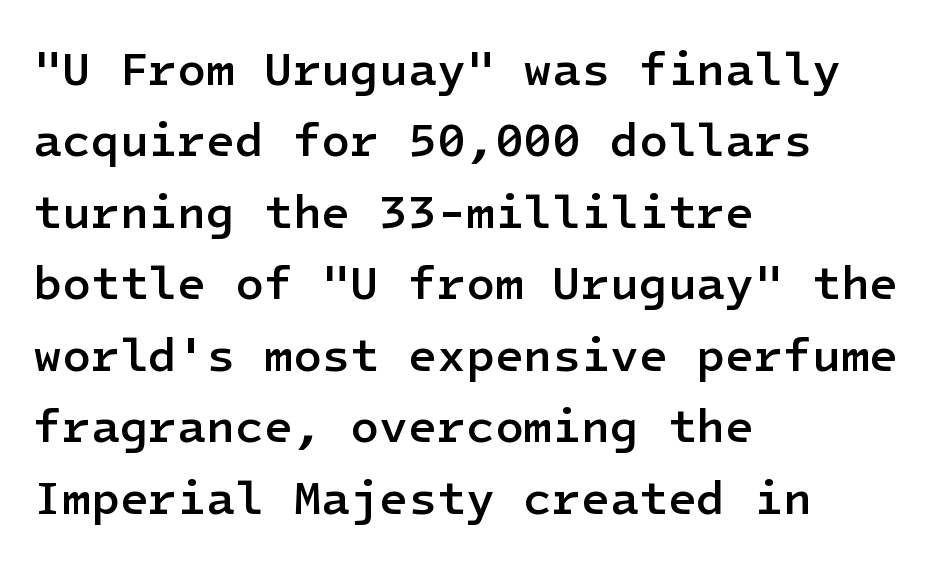
The image shows 47 px semibold sans-serif type, upright; set left-aligned, normal line spacing (1.52x), normal letter spacing, not underlined; low stroke contrast and a medium x-height.
